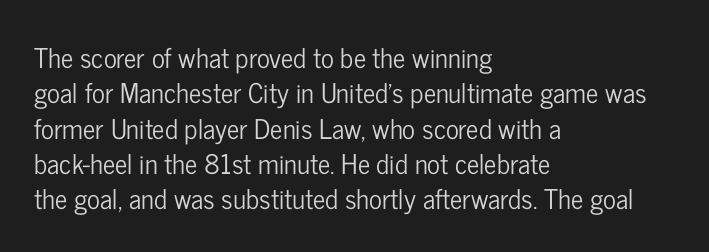
Q: Is the text italic (slanted)? A: No, it is upright.
Q: Is the text underlined? A: No.
Q: How is the paragraph aligned? A: Left-aligned.
Q: Is the spacing between letters normal or unusually wide? A: Normal.
Q: Is the spacing between lines tight, normal or loose? A: Normal.
